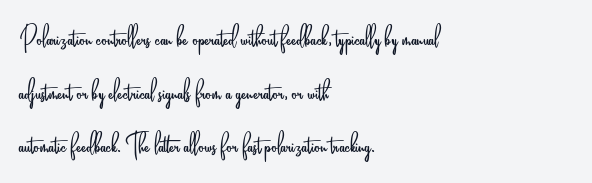
Q: Is the text bold? A: No.
Q: Is the typeface a serif or a sans-serif typeface? A: Sans-serif.
Q: Is the text underlined? A: No.
Q: How is the paragraph aligned? A: Left-aligned.
Q: Is the spacing between letters normal or unusually wide? A: Normal.
Q: Is the spacing between lines tight, normal or loose? A: Normal.
Q: Width (condensed, normal, or wide)? A: Condensed.
Q: Stroke contrast? A: Low.
Q: x-height? A: Small.
Q: Monospaced? A: No.
